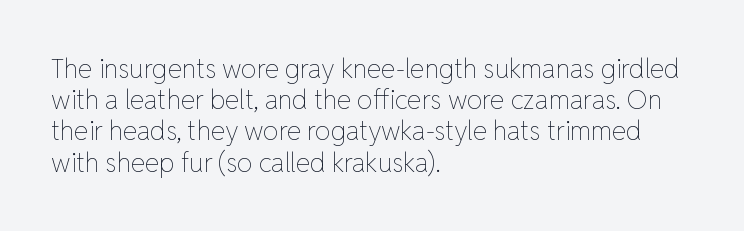
Q: Is the text bold? A: No.
Q: Is the text italic (slanted)? A: No, it is upright.
Q: Is the text underlined? A: No.
Q: How is the paragraph aligned? A: Left-aligned.
Q: Is the spacing between letters normal or unusually wide? A: Normal.
